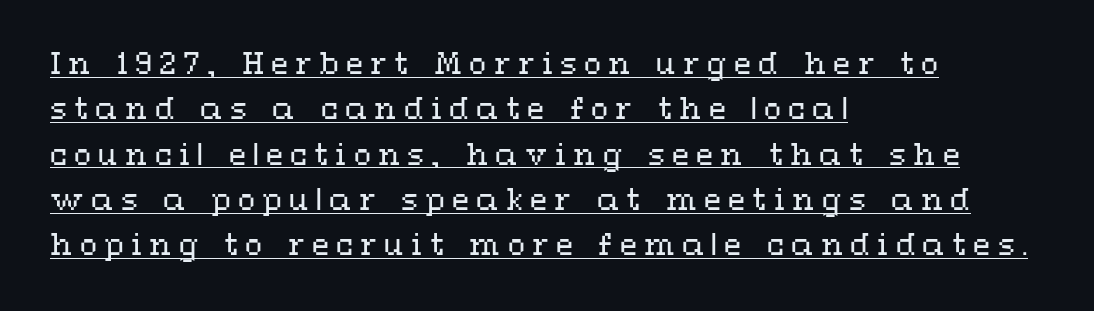
{"italic": "no", "bold": "no", "weight": "regular", "width": "wide", "stroke_contrast": "medium", "x_height": "medium", "monospaced": "no", "underline": "yes", "align": "left", "line_spacing": "normal", "line_spacing_ratio": 1.62, "letter_spacing": "wide", "letter_spacing_em": 0.26, "glyph_px": 28}
